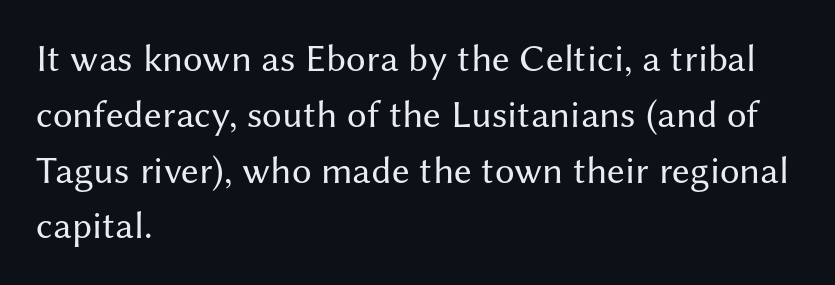
{"serif": "no", "italic": "no", "bold": "no", "weight": "regular", "width": "normal", "stroke_contrast": "medium", "x_height": "medium", "monospaced": "no", "underline": "no", "align": "left", "line_spacing": "normal", "line_spacing_ratio": 1.43, "letter_spacing": "normal", "letter_spacing_em": 0.0, "glyph_px": 39}
